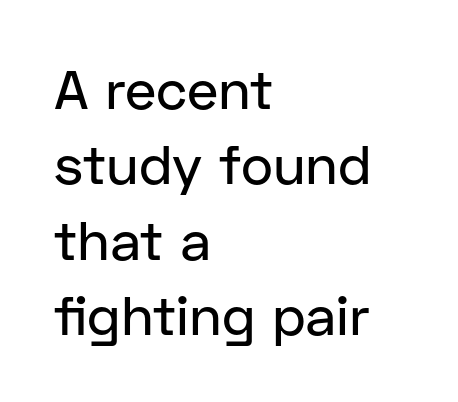
{"serif": "no", "italic": "no", "width": "normal", "stroke_contrast": "low", "x_height": "medium", "monospaced": "no", "underline": "no", "align": "left", "line_spacing": "normal", "line_spacing_ratio": 1.37, "letter_spacing": "normal", "letter_spacing_em": 0.0, "glyph_px": 55}
